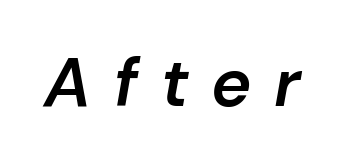
{"italic": "yes", "lean": "right", "slant_degrees": 10, "bold": "semi", "weight": "semibold", "width": "normal", "stroke_contrast": "low", "x_height": "medium", "monospaced": "no", "underline": "no", "letter_spacing": "wide", "letter_spacing_em": 0.33, "glyph_px": 68}
